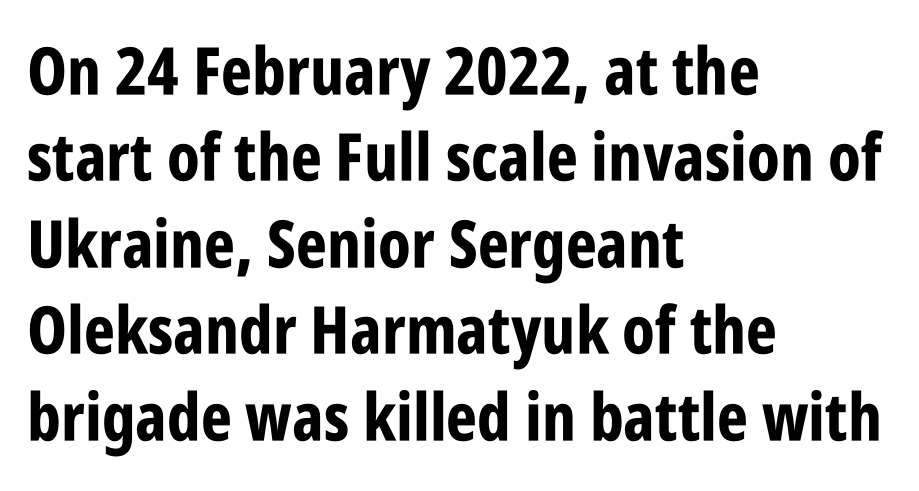
The image shows 66 px bold, condensed sans-serif type, upright; set left-aligned, normal line spacing (1.31x), normal letter spacing, not underlined; low stroke contrast and a large x-height.
